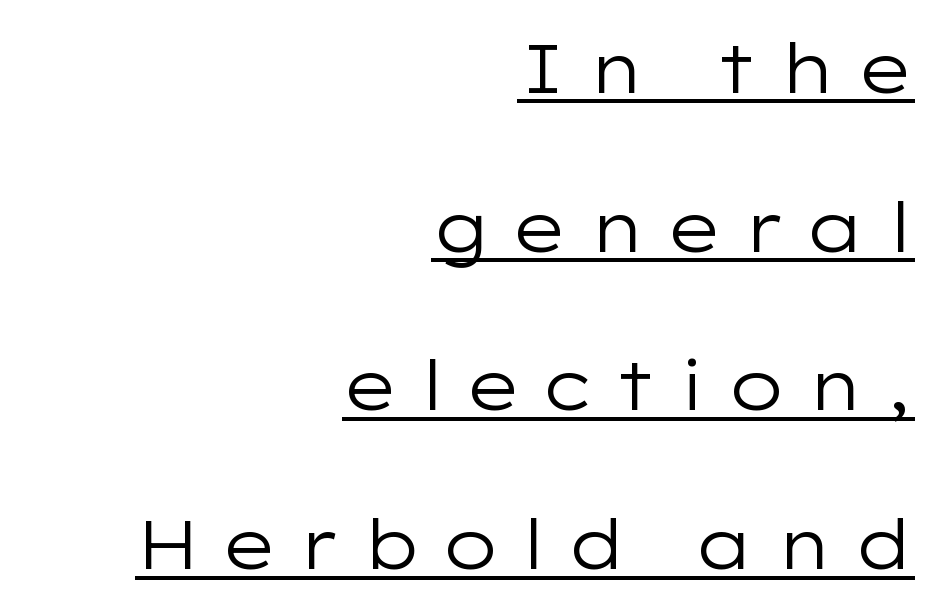
{"serif": "no", "italic": "no", "bold": "no", "weight": "regular", "width": "wide", "stroke_contrast": "low", "x_height": "medium", "monospaced": "no", "underline": "yes", "align": "right", "line_spacing": "loose", "line_spacing_ratio": 2.3, "letter_spacing": "wide", "letter_spacing_em": 0.28, "glyph_px": 69}
